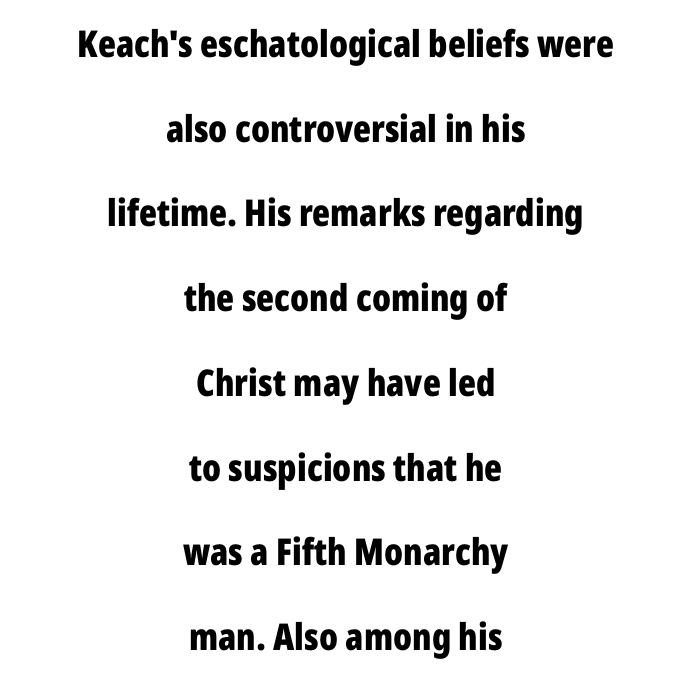
A student would call this center alignment; a typographer would say set centered. Notice how thick the strokes are: this is what a full bold looks like. The line-height multiplier appears high, well above default. Just letters on the line, the space beneath them empty. Short note: letters normally spaced. You could not count columns in this text — the font is proportionally spaced.
